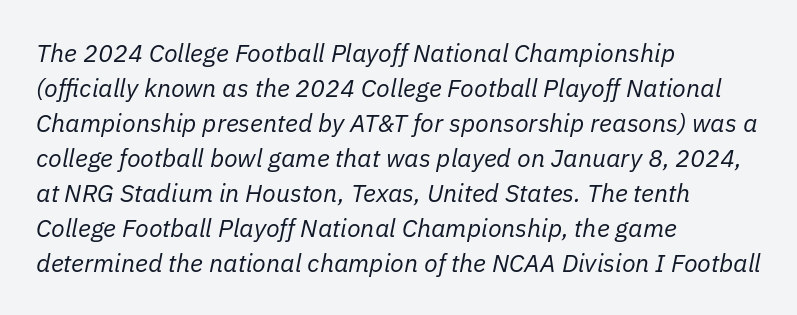
{"italic": "yes", "lean": "right", "slant_degrees": 11, "bold": "no", "underline": "no", "align": "left", "line_spacing": "normal", "line_spacing_ratio": 1.4, "letter_spacing": "normal", "letter_spacing_em": 0.0, "glyph_px": 25}
